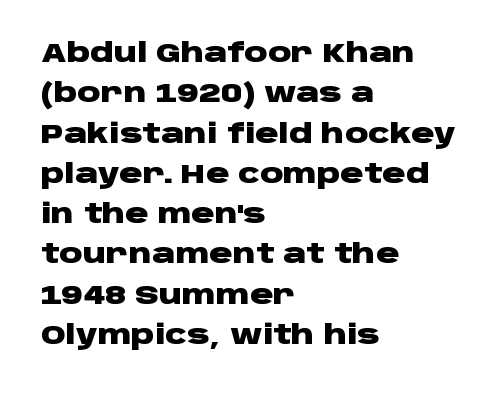
Q: Is the text bold? A: Yes.
Q: Is the text italic (slanted)? A: No, it is upright.
Q: Is the text underlined? A: No.
Q: How is the paragraph aligned? A: Left-aligned.
Q: Is the spacing between letters normal or unusually wide? A: Normal.
Q: Is the spacing between lines tight, normal or loose? A: Normal.
